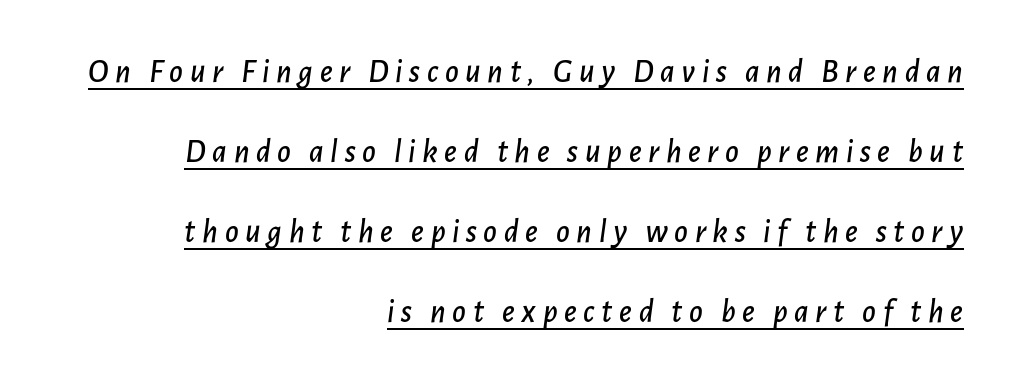
The image shows 33 px text type, italic (leaning right); set right-aligned, loose line spacing (2.42x), unusually wide letter spacing (+0.2 em), underlined; low stroke contrast and a medium x-height.
